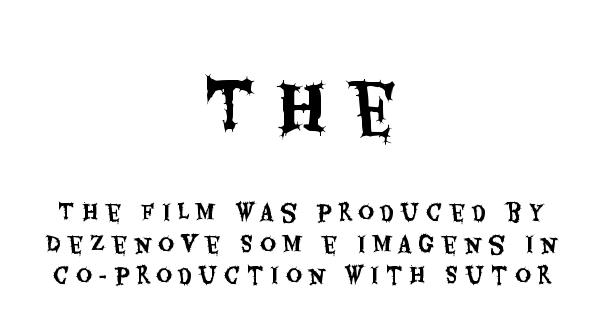
Unlike a traditional serif, this face leaves its strokes unadorned. Descenders are the only things crossing below the line. Reading down the block, each line starts at a different indent, mirrored at its end. Here the designer chose a conventional face with non-uniform glyph widths. Evenly set lines give the paragraph a standard silhouette.
